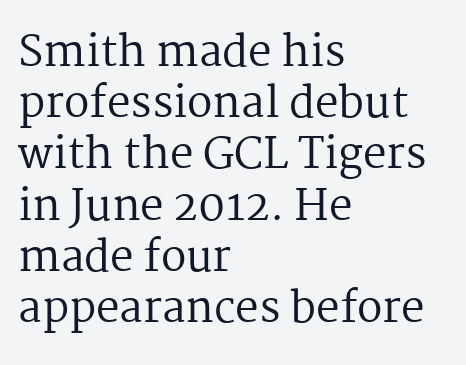
The image shows 42 px regular-weight serif type, upright; set left-aligned, line spacing 1.22x, normal letter spacing, not underlined; medium stroke contrast and a medium x-height.
